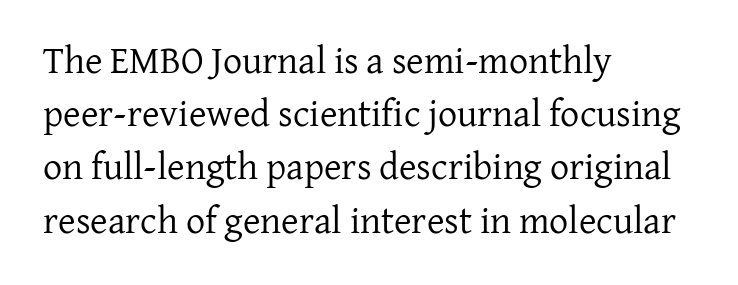
{"serif": "yes", "italic": "no", "bold": "no", "weight": "regular", "width": "normal", "stroke_contrast": "low", "x_height": "medium", "monospaced": "no", "underline": "no", "align": "left", "line_spacing": "normal", "line_spacing_ratio": 1.4, "letter_spacing": "normal", "letter_spacing_em": 0.0, "glyph_px": 38}
